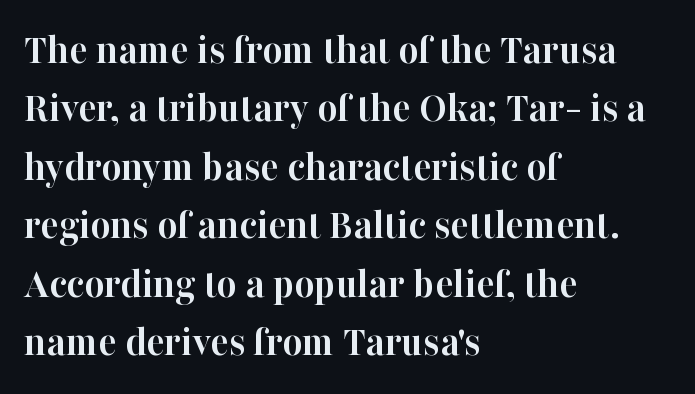
{"serif": "yes", "italic": "no", "bold": "yes", "weight": "semibold", "width": "normal", "stroke_contrast": "high", "x_height": "medium", "monospaced": "no", "underline": "no", "align": "left", "line_spacing": "normal", "line_spacing_ratio": 1.36, "letter_spacing": "normal", "letter_spacing_em": 0.0, "glyph_px": 43}
